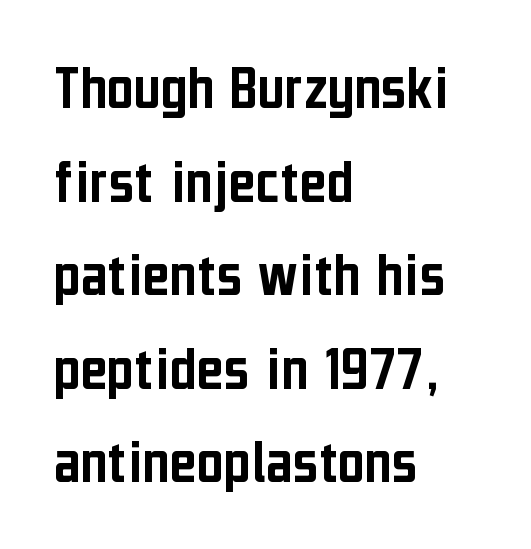
The image shows 65 px condensed sans-serif type, upright; set left-aligned, normal line spacing (1.44x), normal letter spacing, not underlined; low stroke contrast and a medium x-height.
